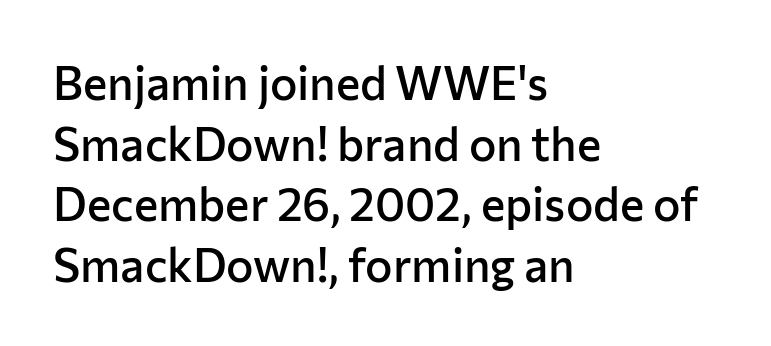
Every letter is mildly thick-stroked: semibold rather than bold. Tall strokes in this sample are plumb rather than angled. These lines are composed in type without serifs. Typeset ragged right — the left edge is the straight one. The horizontal fit of the characters is conventional and even. The space between consecutive lines is moderate.
